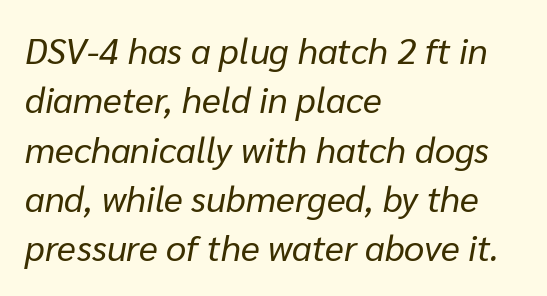
{"italic": "yes", "lean": "right", "slant_degrees": 10, "bold": "no", "weight": "regular", "width": "normal", "stroke_contrast": "low", "x_height": "medium", "monospaced": "no", "underline": "no", "align": "left", "line_spacing": "normal", "line_spacing_ratio": 1.37, "letter_spacing": "normal", "letter_spacing_em": 0.0, "glyph_px": 36}
